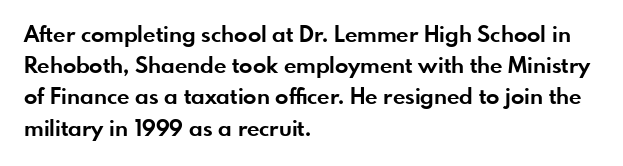
{"italic": "no", "bold": "yes", "underline": "no", "align": "left", "line_spacing": "normal", "line_spacing_ratio": 1.42, "letter_spacing": "normal", "letter_spacing_em": 0.0, "glyph_px": 22}
